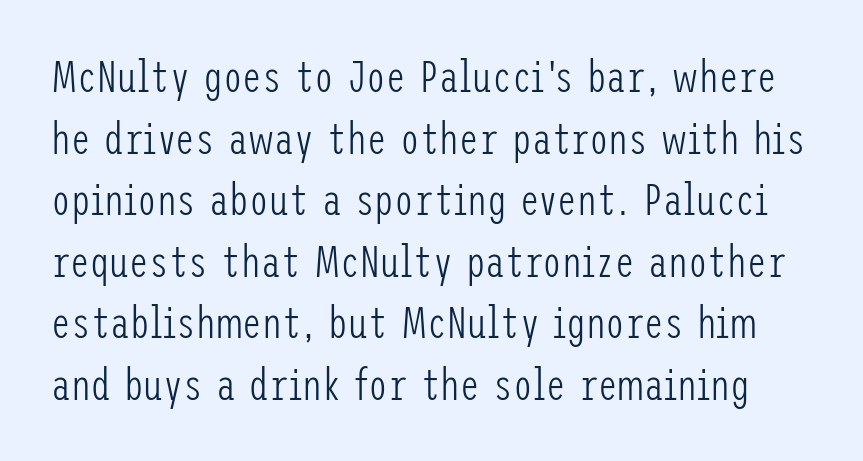
The image shows 44 px light, condensed sans-serif type, upright; set normal line spacing (1.4x), normal letter spacing, not underlined; low stroke contrast and a medium x-height.
